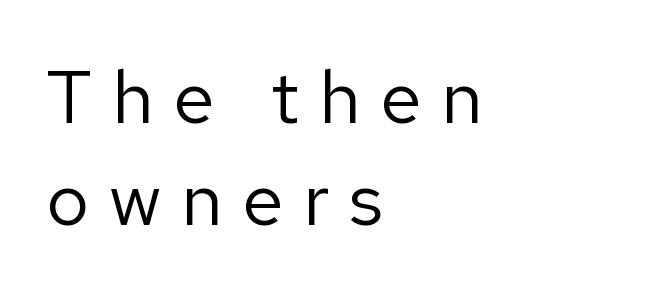
The image shows 75 px regular-weight sans-serif type, upright; set left-aligned, normal line spacing (1.36x), unusually wide letter spacing (+0.26 em), not underlined; low stroke contrast and a medium x-height.
